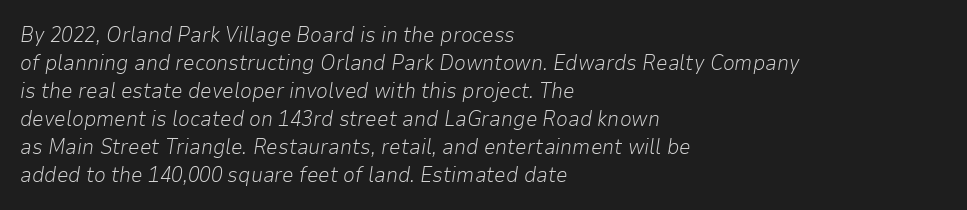
{"italic": "yes", "lean": "right", "slant_degrees": 9, "bold": "no", "underline": "no", "align": "left", "line_spacing": "normal", "line_spacing_ratio": 1.33, "letter_spacing": "normal", "letter_spacing_em": 0.0, "glyph_px": 21}
